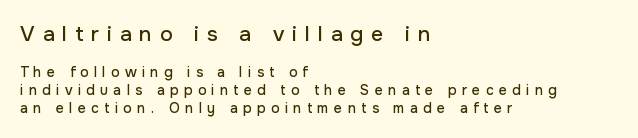
The image shows 21 px text type, upright; set left-aligned, normal line spacing (1.26x), unusually wide letter spacing (+0.38 em), not underlined; the first (top) block is 1.5x larger.
